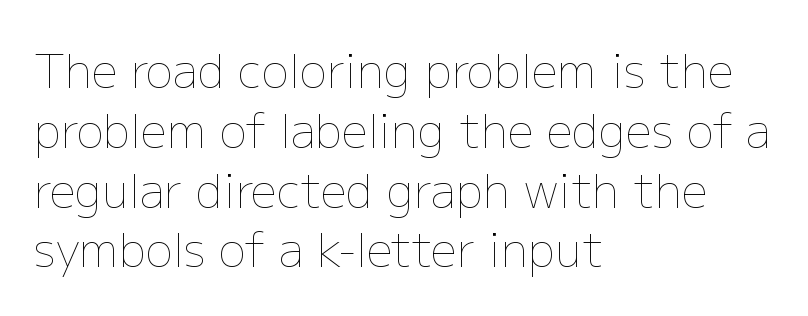
Beneath every word, the page is bare. Quick note: not italic, upright. You could not count columns in this text — the font is proportionally spaced. Each new line begins a customary step beneath the previous one. The type is set solid horizontally, with unmodified tracking.
